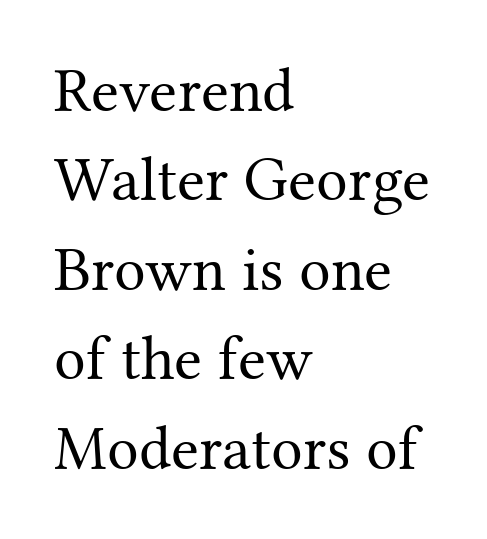
This rendering employs a face with finishing strokes, i.e., a serif. Does the leading feel generous? No, just average. Stroke mass is kept to a normal reading level or below. The lines are quadded left.
